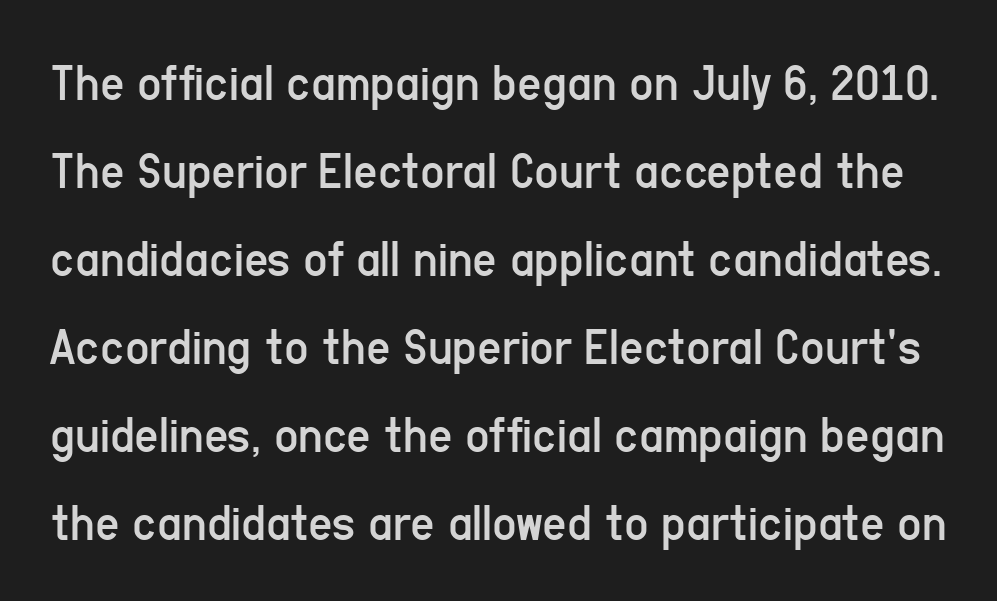
Vertical strokes here are truly vertical. Words appear dense and cohesive because spacing is normal. The face used here is proportionally spaced, like ordinary book or web type. A normal amount of white space separates one row of letters from the next.
